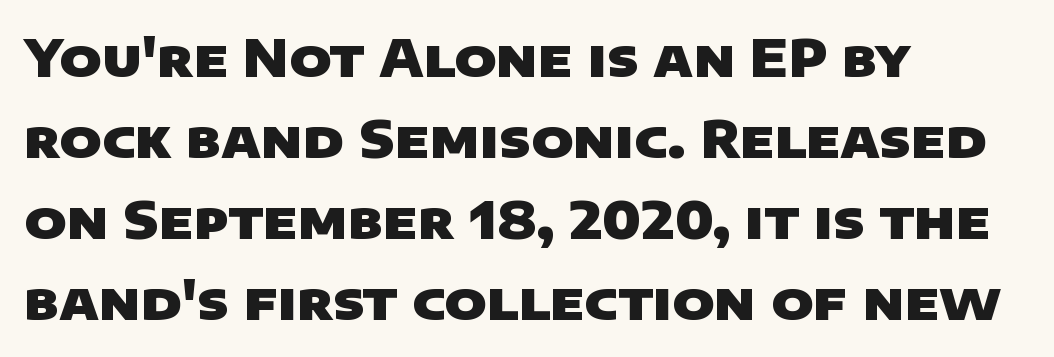
The vertical gap from one line to the next is medium. Check the space under the baseline: it is left empty. Letterform terminals end flat and unadorned throughout the passage. Is this a fixed-width face? No — the glyphs have proportional, varying widths.
